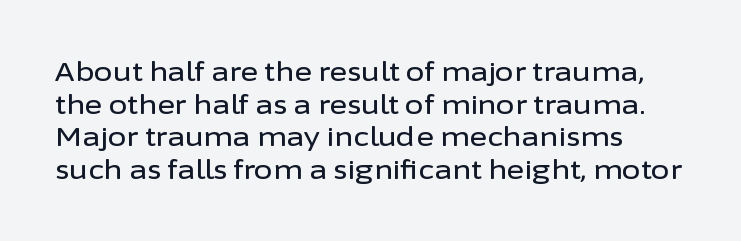
The image shows 27 px text type, upright; set left-aligned, line spacing 1.21x, normal letter spacing, not underlined.
